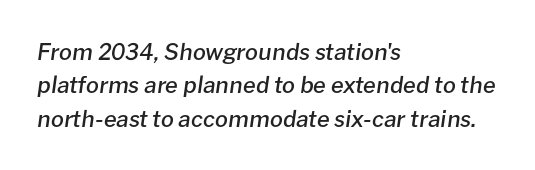
Observe the ordinary spacing: letters are neighbours, not strangers. The space between consecutive lines is moderate. The compositor pushed each line to the left boundary. Is the type bold? Partly — it's a semibold, heavier than regular but not fully bold. The rendering applies a slant to the glyphs. Nobody drew a line under any word here.
